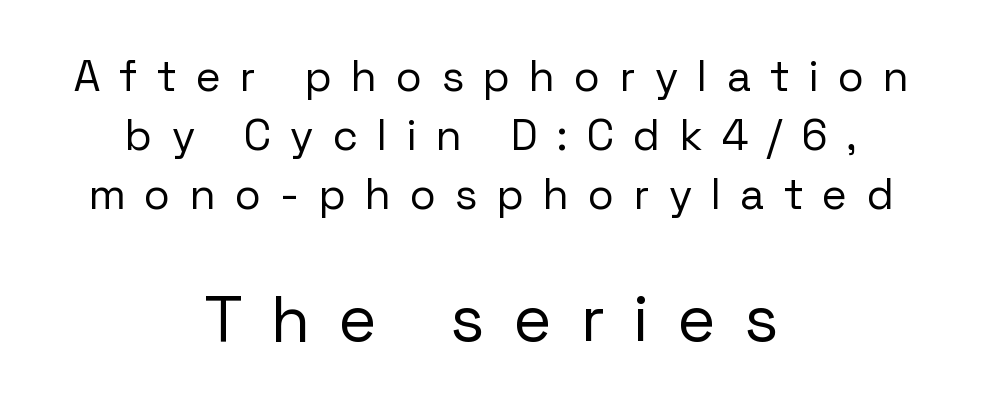
{"serif": "no", "italic": "no", "bold": "no", "weight": "regular", "width": "normal", "stroke_contrast": "low", "x_height": "medium", "monospaced": "no", "underline": "no", "align": "center", "line_spacing": "normal", "line_spacing_ratio": 1.37, "letter_spacing": "wide", "letter_spacing_em": 0.46, "larger_block": "second", "size_ratio": 1.51, "glyph_px": 65}
